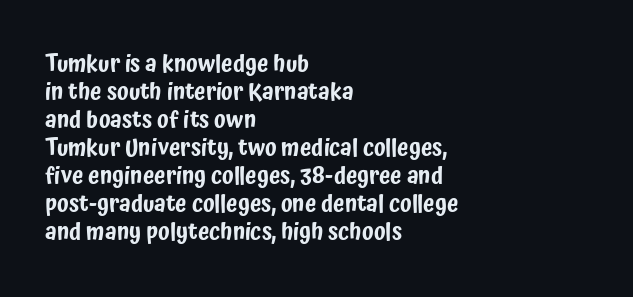
Look at the tracking — it's just the regular setting, nothing added. Caption: multi-line text, flush left, ragged right. Notice how the stems are strictly vertical — no italics here. A clean baseline with only descenders dipping below it.
